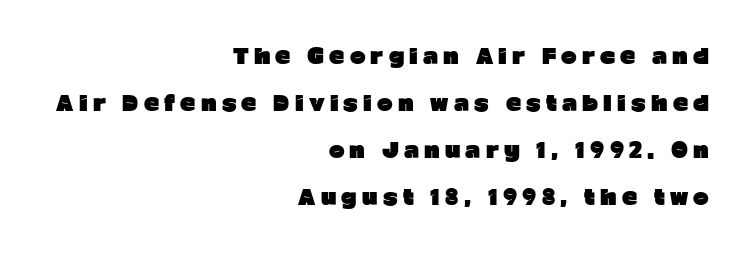
The image shows 21 px bold type, upright; set right-aligned, loose line spacing (2.24x), unusually wide letter spacing (+0.25 em), not underlined.
